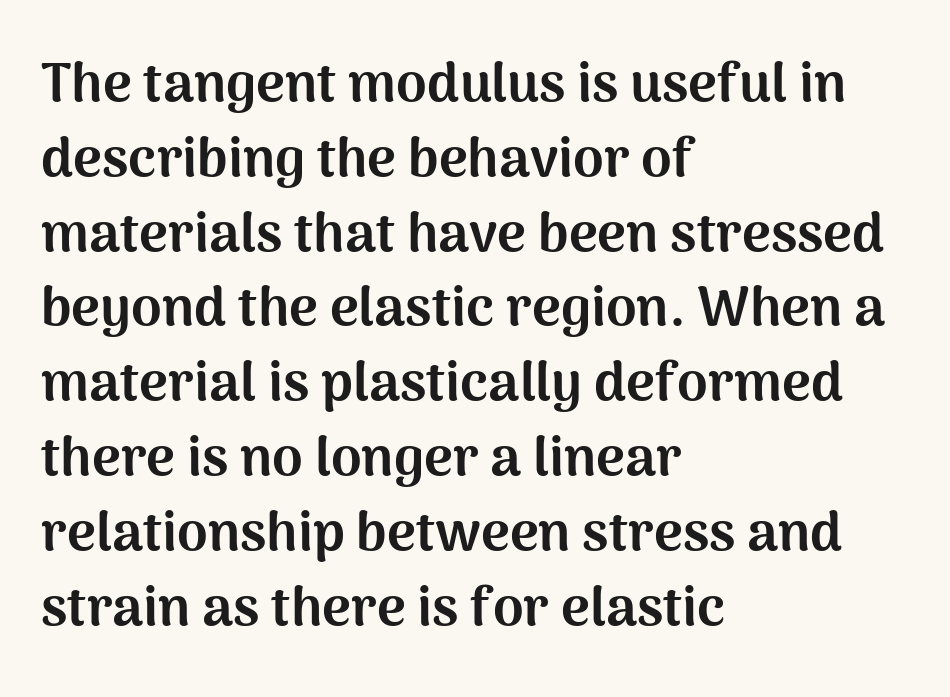
{"serif": "no", "italic": "no", "bold": "yes", "weight": "bold", "width": "normal", "stroke_contrast": "medium", "x_height": "medium", "monospaced": "no", "underline": "no", "align": "left", "line_spacing": "normal", "line_spacing_ratio": 1.36, "letter_spacing": "normal", "letter_spacing_em": 0.0, "glyph_px": 55}
